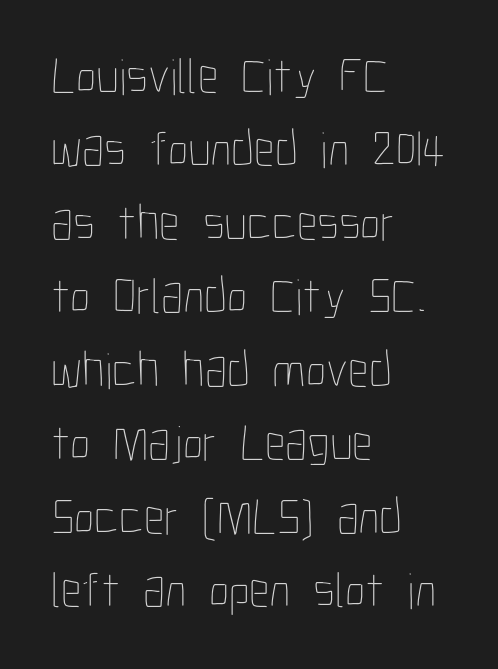
Beneath every word, the page is bare. A typesetter would call this leading conventional body-copy spacing. Posture: upright roman. Casual observation: everything's shoved over to the left.
